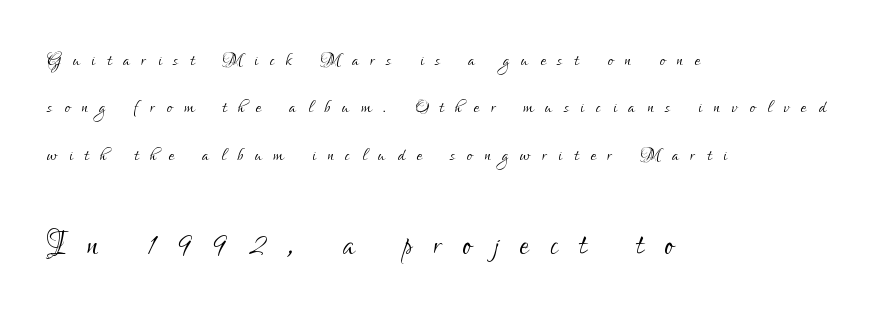
{"serif": "no", "bold": "no", "weight": "light", "width": "condensed", "stroke_contrast": "low", "x_height": "small", "monospaced": "no", "underline": "no", "align": "left", "line_spacing": "loose", "line_spacing_ratio": 1.97, "letter_spacing": "wide", "letter_spacing_em": 0.5, "larger_block": "second", "size_ratio": 1.75, "glyph_px": 42}
